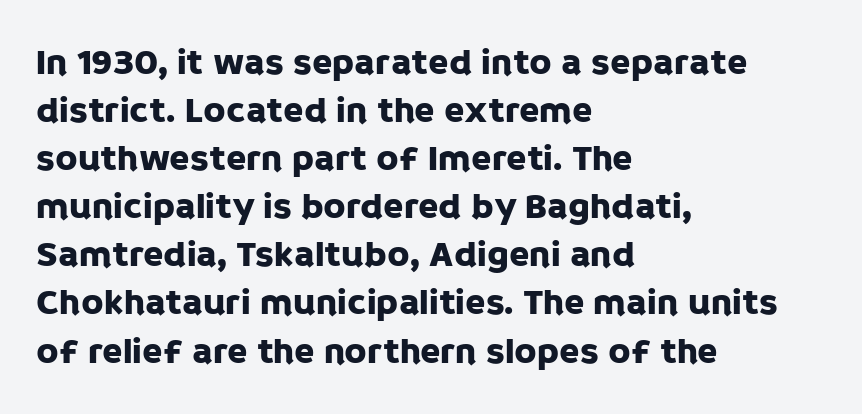
The image shows 37 px sans-serif type, upright; set left-aligned, normal line spacing (1.3x), normal letter spacing, not underlined; low stroke contrast and a large x-height.
